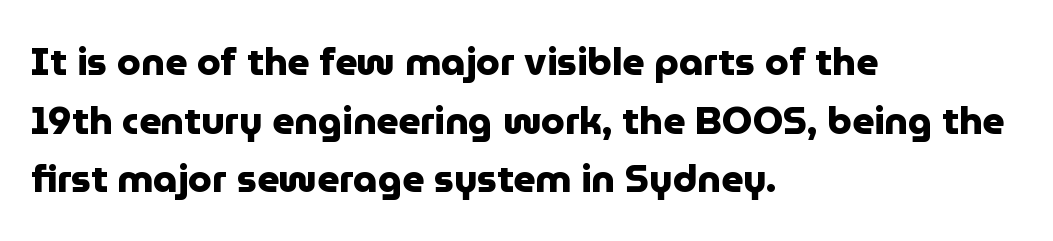
Is this a fixed-width face? No — the glyphs have proportional, varying widths. Serif or sans? Sans — the stroke terminals are bare. This rendering uses left alignment, leaving the right contour irregular. Only glyphs here, with clear space below each row. Heft: maximum for text — a bold. The letters stand upright; this is a roman face.
